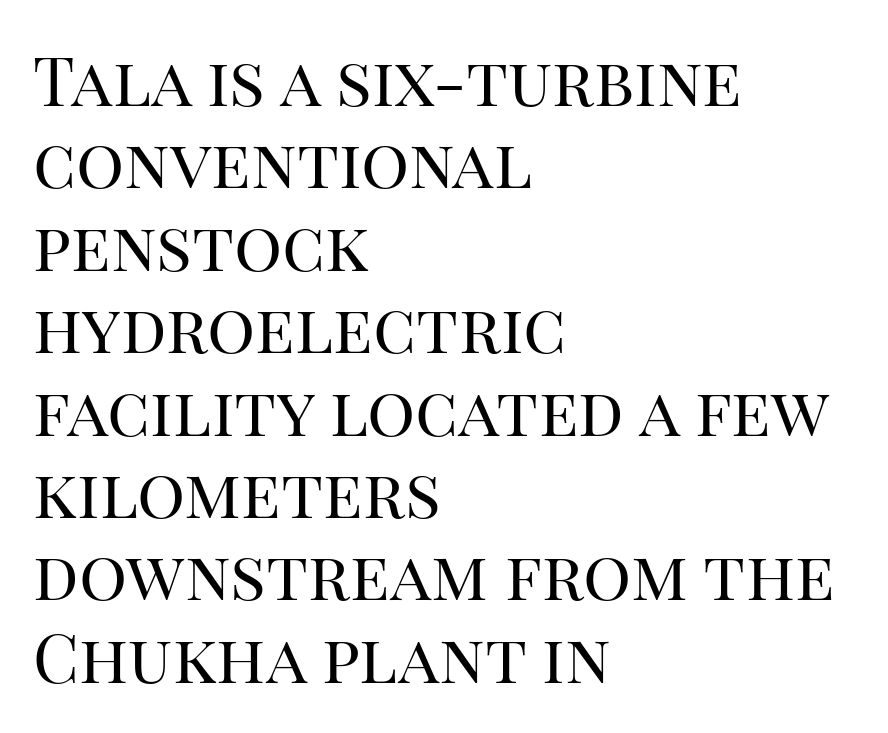
{"serif": "yes", "italic": "no", "bold": "no", "weight": "regular", "width": "normal", "stroke_contrast": "high", "x_height": "large", "monospaced": "no", "underline": "no", "align": "left", "line_spacing_ratio": 1.23, "letter_spacing": "normal", "letter_spacing_em": 0.0, "glyph_px": 67}
